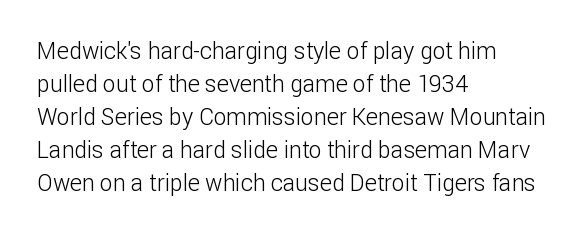
Q: Is the text bold? A: No.
Q: Is the text italic (slanted)? A: No, it is upright.
Q: Is the text underlined? A: No.
Q: How is the paragraph aligned? A: Left-aligned.
Q: Is the spacing between letters normal or unusually wide? A: Normal.
Q: Is the spacing between lines tight, normal or loose? A: Normal.
